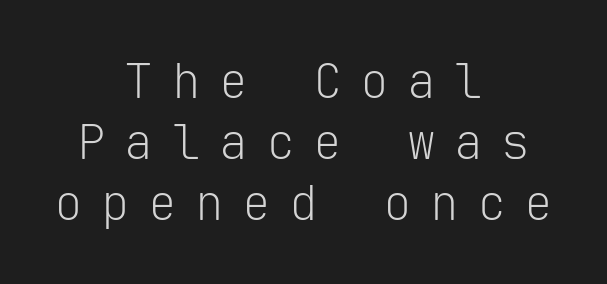
These lines are centered, leaving both edges ragged. Horizontal bands of white between lines are of average thickness. The letters stand upright; this is a roman face. These lines are rendered in a fixed-pitch font. Weight: regular or lighter.
